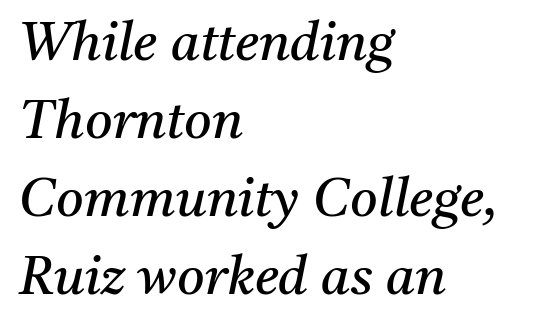
The image shows 53 px regular-weight serif type, italic (leaning right); set left-aligned, normal line spacing (1.47x), normal letter spacing, not underlined; medium stroke contrast and a medium x-height.
